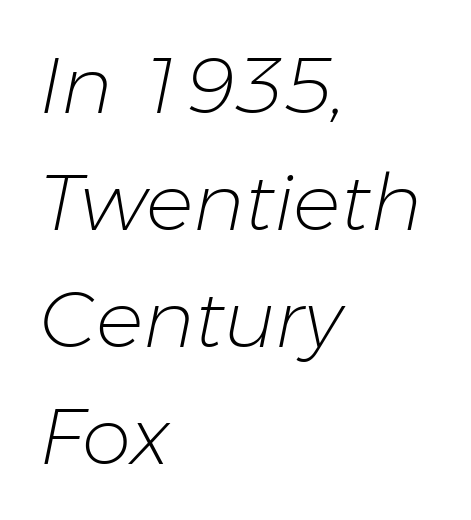
Bare-footed words on every line. Weight: not bold — regular or lighter. Notice how the passage keeps a crisp vertical edge on the left only. The leading is moderate, giving the passage an even texture.
